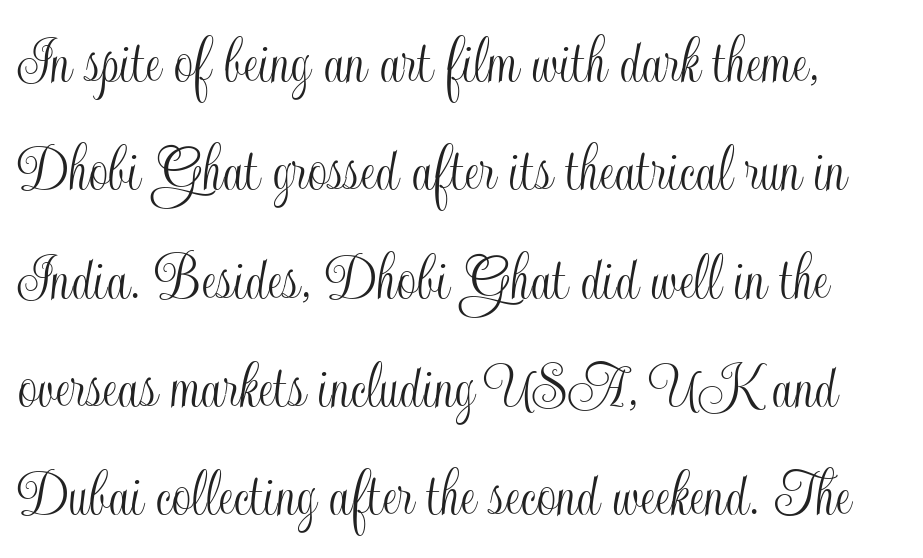
Rows of type keep a routine distance in the vertical direction. Letter spacing: default. Descenders hang freely into open space.
